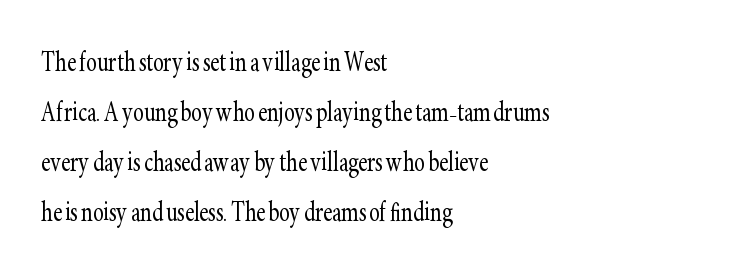
The image shows 32 px light, condensed serif type, upright; set left-aligned, normal line spacing (1.56x), normal letter spacing, not underlined; low stroke contrast and a small x-height.
